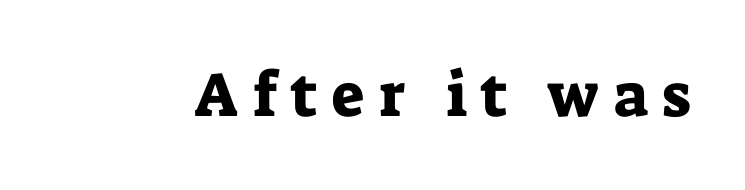
Q: Is the text italic (slanted)? A: No, it is upright.
Q: Is the typeface a serif or a sans-serif typeface? A: Serif.
Q: Is the text underlined? A: No.
Q: Is the spacing between letters normal or unusually wide? A: Unusually wide.
Q: Width (condensed, normal, or wide)? A: Normal.
Q: Stroke contrast? A: Low.
Q: x-height? A: Medium.
Q: Monospaced? A: No.
